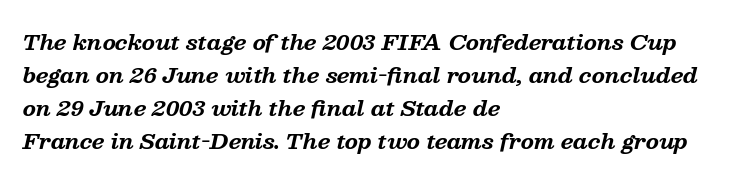
The image shows 21 px bold type, italic (leaning right); set left-aligned, normal line spacing (1.57x), normal letter spacing, not underlined.
